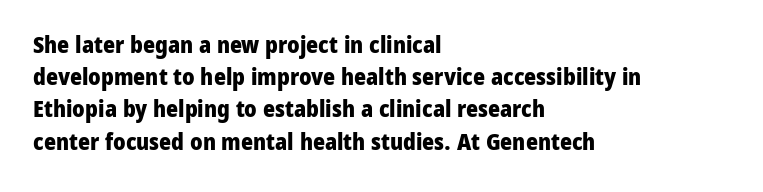
{"italic": "no", "bold": "yes", "underline": "no", "align": "left", "line_spacing": "normal", "line_spacing_ratio": 1.4, "letter_spacing": "normal", "letter_spacing_em": 0.0, "glyph_px": 23}
